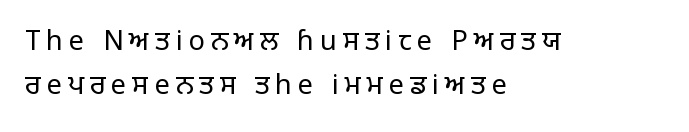
The image shows 27 px text type, upright; set left-aligned, normal line spacing (1.64x), unusually wide letter spacing (+0.22 em), not underlined.
